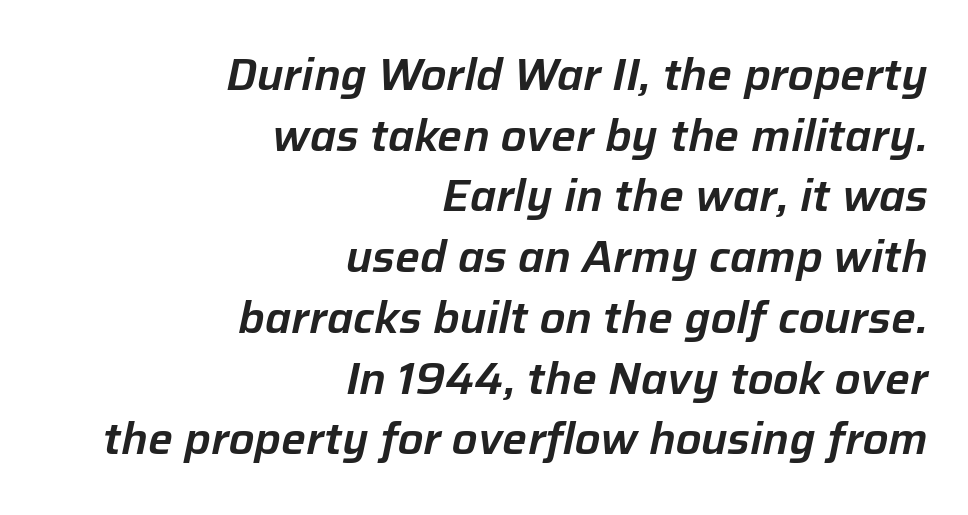
{"italic": "yes", "lean": "right", "slant_degrees": 12, "width": "normal", "stroke_contrast": "low", "x_height": "medium", "monospaced": "no", "underline": "no", "align": "right", "line_spacing": "normal", "line_spacing_ratio": 1.38, "letter_spacing": "normal", "letter_spacing_em": 0.0, "glyph_px": 44}
